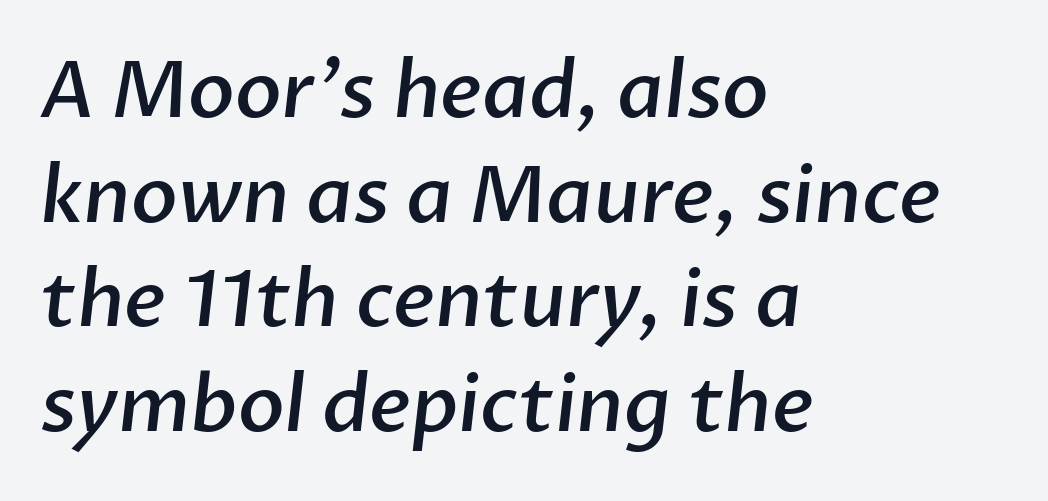
Q: Is the text bold? A: Semi-bold.
Q: Is the typeface a serif or a sans-serif typeface? A: Sans-serif.
Q: Is the text underlined? A: No.
Q: How is the paragraph aligned? A: Left-aligned.
Q: Is the spacing between letters normal or unusually wide? A: Normal.
Q: Is the spacing between lines tight, normal or loose? A: Normal.
Q: Width (condensed, normal, or wide)? A: Normal.
Q: Stroke contrast? A: Low.
Q: x-height? A: Medium.
Q: Monospaced? A: No.
